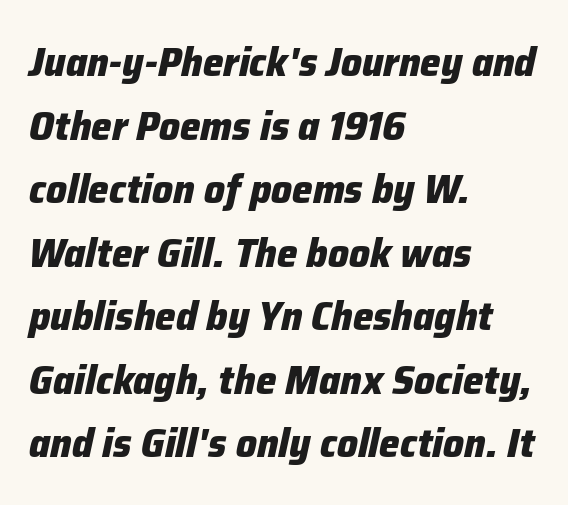
{"italic": "yes", "lean": "right", "slant_degrees": 12, "bold": "yes", "weight": "heavy", "width": "normal", "stroke_contrast": "low", "x_height": "medium", "monospaced": "no", "underline": "no", "align": "left", "line_spacing": "normal", "line_spacing_ratio": 1.55, "letter_spacing": "normal", "letter_spacing_em": 0.0, "glyph_px": 41}
